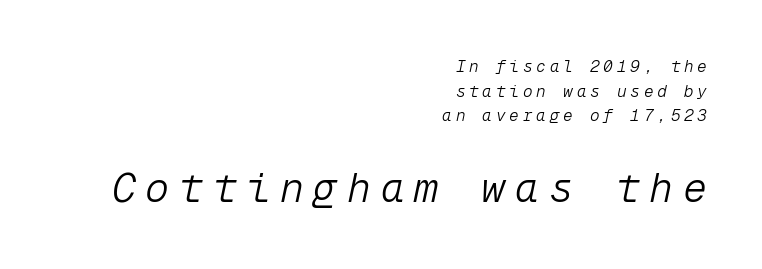
The image shows 40 px light type, italic (leaning right), monospaced; set right-aligned, normal line spacing (1.54x), unusually wide letter spacing (+0.24 em), not underlined; the second (bottom) block is 2.5x larger; low stroke contrast and a medium x-height.
